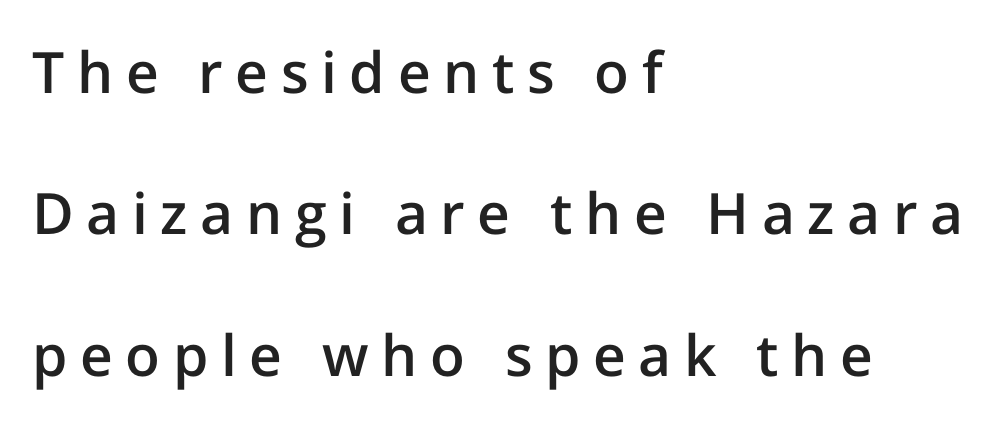
Q: Is the text bold? A: Semi-bold.
Q: Is the text italic (slanted)? A: No, it is upright.
Q: Is the typeface a serif or a sans-serif typeface? A: Sans-serif.
Q: Is the text underlined? A: No.
Q: How is the paragraph aligned? A: Left-aligned.
Q: Is the spacing between letters normal or unusually wide? A: Unusually wide.
Q: Is the spacing between lines tight, normal or loose? A: Loose.
Q: Width (condensed, normal, or wide)? A: Normal.
Q: Stroke contrast? A: Low.
Q: x-height? A: Medium.
Q: Monospaced? A: No.
